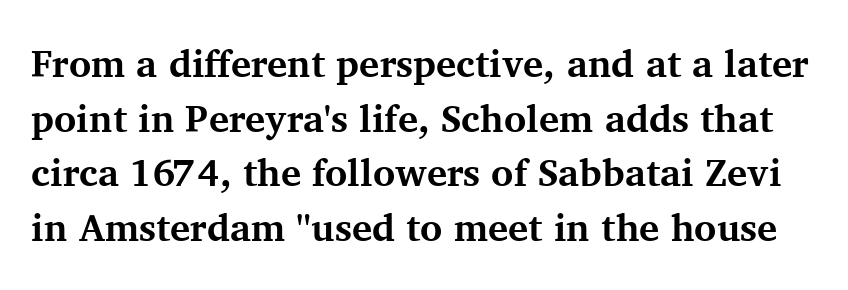
The image shows 38 px bold serif type, upright; set normal line spacing (1.44x), normal letter spacing, not underlined; medium stroke contrast and a medium x-height.
